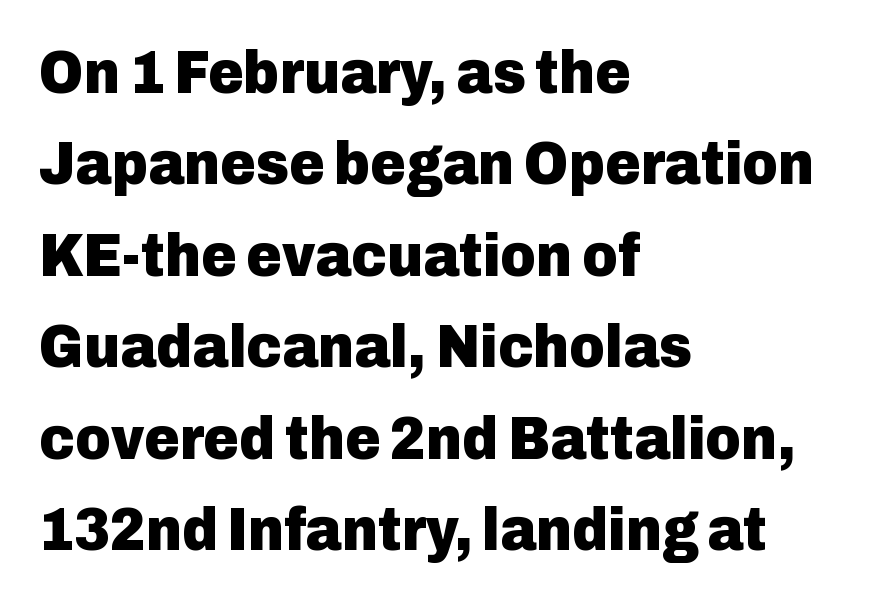
The image shows 61 px heavy sans-serif type, upright; set left-aligned, normal line spacing (1.5x), normal letter spacing, not underlined; low stroke contrast and a medium x-height.
